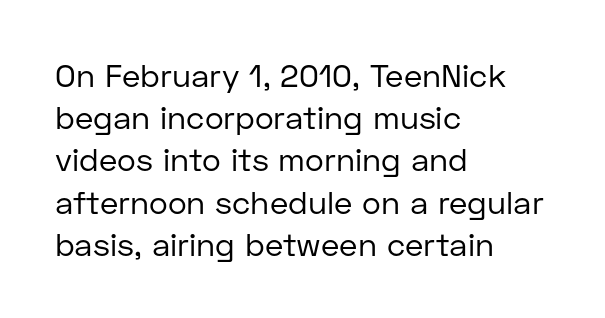
The image shows 32 px regular-weight sans-serif type, upright; set left-aligned, normal line spacing (1.32x), normal letter spacing, not underlined; low stroke contrast and a medium x-height.
